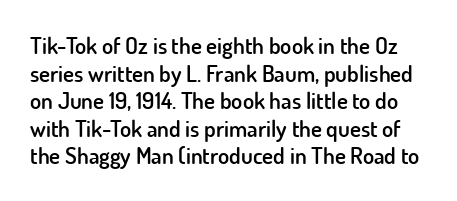
The image shows 23 px text type, upright; set line spacing 1.2x, normal letter spacing, not underlined.
